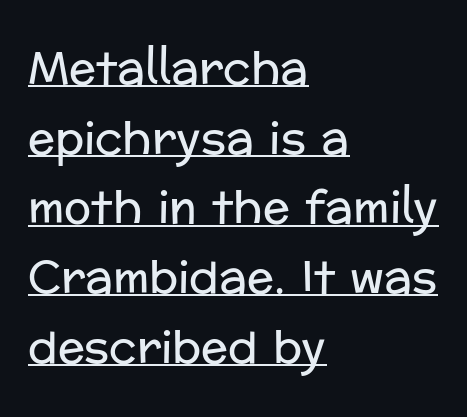
{"serif": "no", "italic": "no", "bold": "no", "weight": "regular", "width": "normal", "stroke_contrast": "low", "x_height": "medium", "monospaced": "no", "underline": "yes", "align": "left", "line_spacing": "normal", "line_spacing_ratio": 1.55, "letter_spacing": "normal", "letter_spacing_em": 0.0, "glyph_px": 45}
